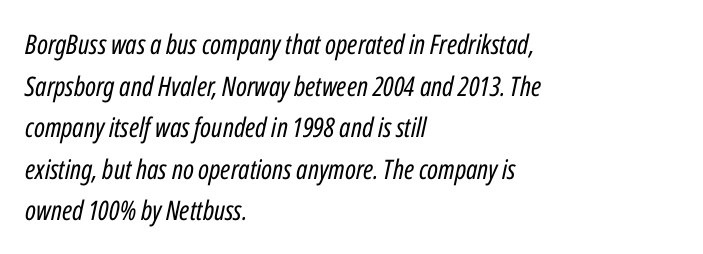
{"italic": "yes", "lean": "right", "slant_degrees": 12, "bold": "no", "underline": "no", "align": "left", "line_spacing": "normal", "line_spacing_ratio": 1.54, "letter_spacing": "normal", "letter_spacing_em": 0.0, "glyph_px": 27}
